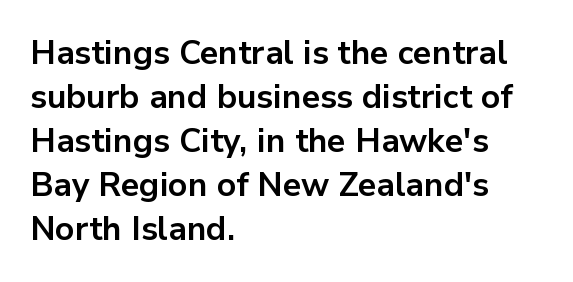
The image shows 33 px bold sans-serif type, upright; set left-aligned, normal line spacing (1.33x), normal letter spacing, not underlined; low stroke contrast and a medium x-height.
